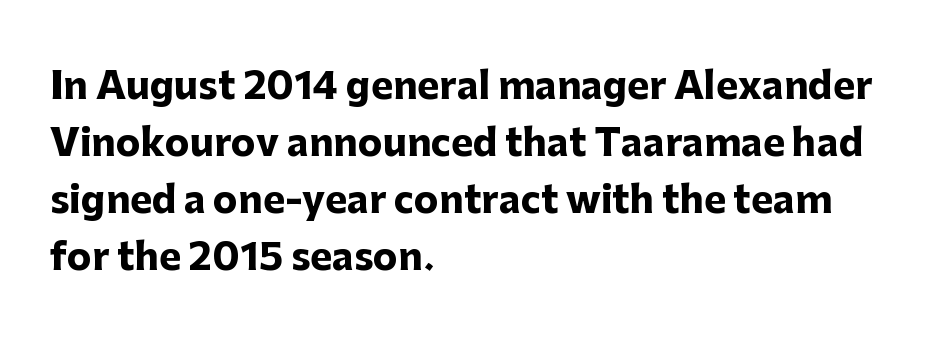
The passage shown is typed in a proportional face where columns would drift. The letterforms sit shoulder to shoulder at normal distance. Quick note: underline off. The text was rendered using a sans face with plain stroke endings.
